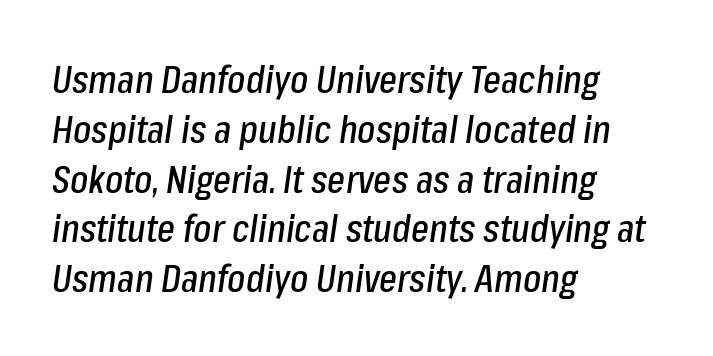
{"italic": "yes", "lean": "right", "slant_degrees": 8, "width": "condensed", "stroke_contrast": "low", "x_height": "medium", "monospaced": "no", "underline": "no", "align": "left", "line_spacing": "normal", "line_spacing_ratio": 1.31, "letter_spacing": "normal", "letter_spacing_em": 0.0, "glyph_px": 38}
